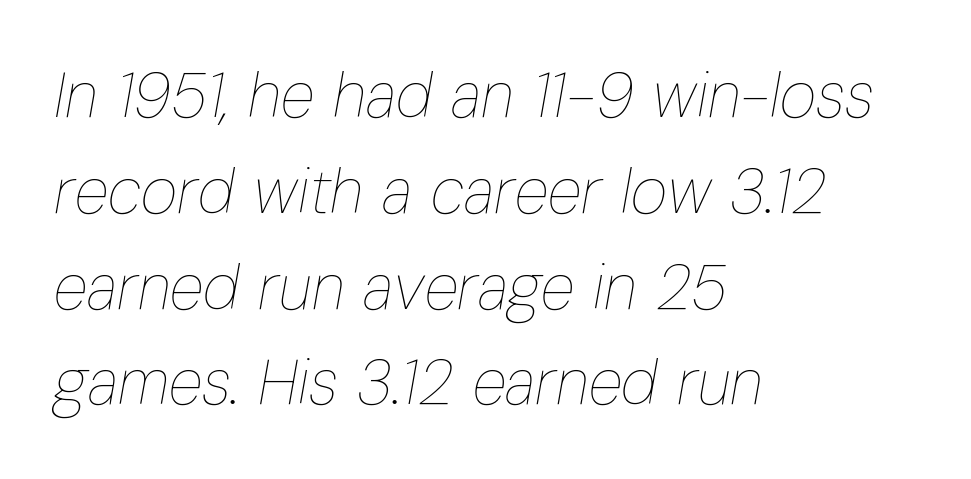
The image shows 63 px thin, condensed type, italic (leaning right); set left-aligned, normal line spacing (1.52x), normal letter spacing, not underlined; low stroke contrast and a medium x-height.
